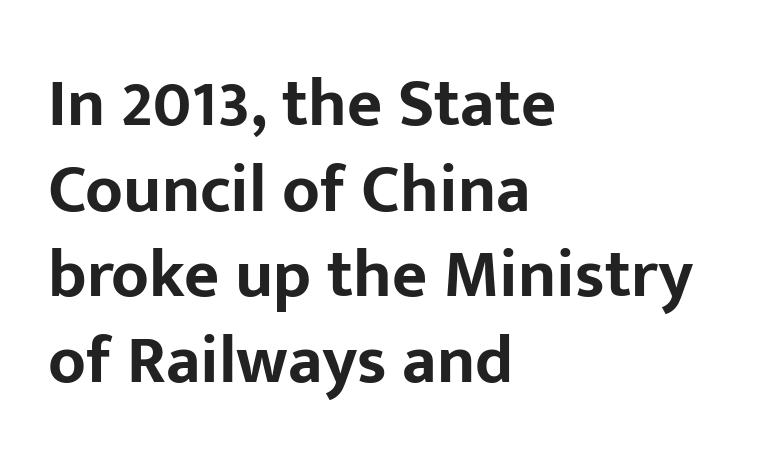
Look at the bottom of the vertical strokes: they stop flat, with no serifs. Typeset ragged right — the left edge is the straight one. Looks like regular typesetting: each glyph gets only the width it needs. Honestly, there is no underline to notice here at all. No extra tracking has been applied to these lines.
